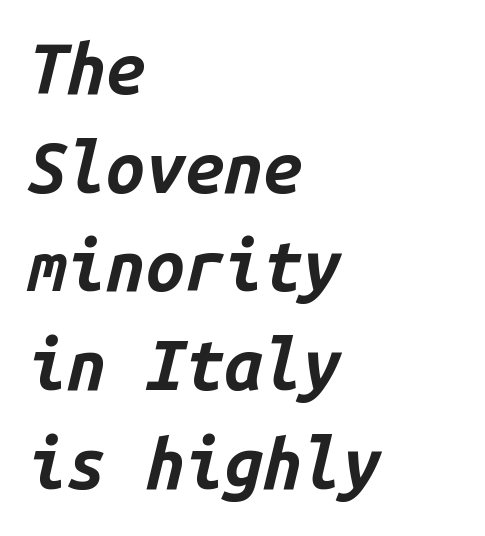
The image shows 70 px bold type, italic (leaning right), monospaced; set left-aligned, normal line spacing (1.41x), normal letter spacing, not underlined; low stroke contrast and a medium x-height.
